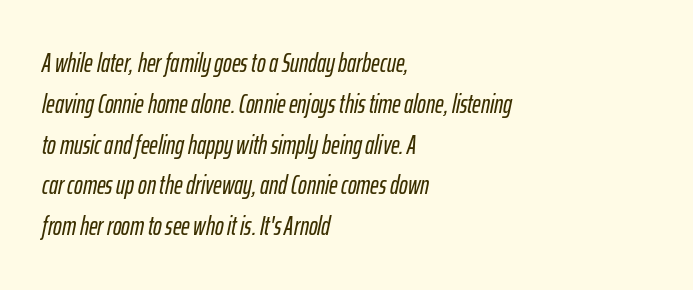
{"italic": "yes", "lean": "right", "slant_degrees": 12, "underline": "no", "align": "left", "line_spacing": "normal", "line_spacing_ratio": 1.57, "letter_spacing": "normal", "letter_spacing_em": 0.0, "glyph_px": 26}
